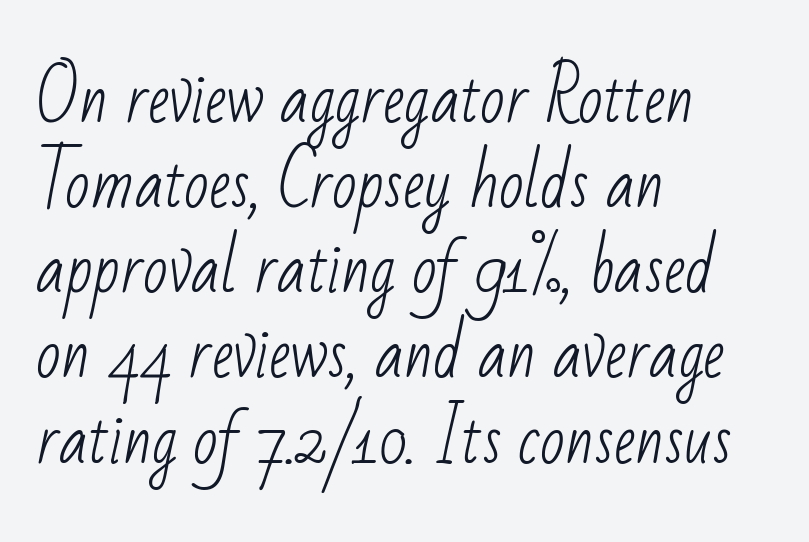
The image shows 65 px light, condensed sans-serif type; set left-aligned, normal line spacing (1.31x), normal letter spacing, not underlined; low stroke contrast and a small x-height.
